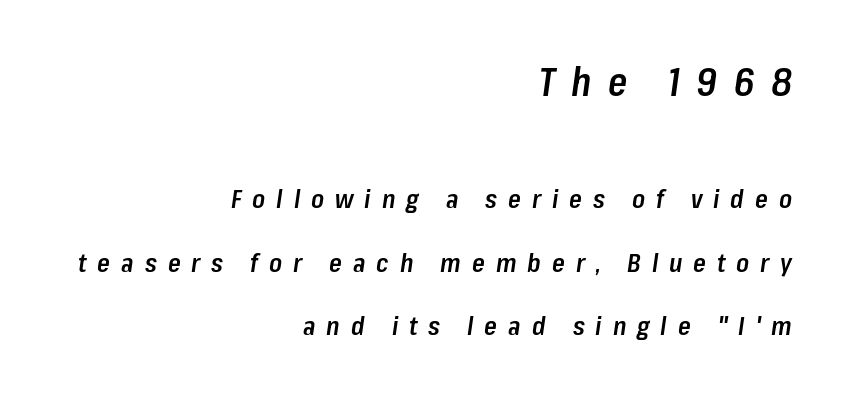
{"italic": "yes", "lean": "right", "slant_degrees": 8, "bold": "semi", "weight": "semibold", "width": "condensed", "stroke_contrast": "low", "x_height": "medium", "monospaced": "no", "underline": "no", "align": "right", "line_spacing": "loose", "line_spacing_ratio": 2.44, "letter_spacing": "wide", "letter_spacing_em": 0.42, "larger_block": "first", "size_ratio": 1.5, "glyph_px": 39}
